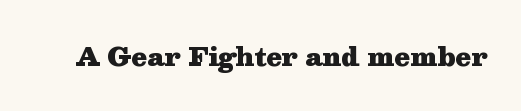
{"italic": "no", "bold": "yes", "underline": "no", "letter_spacing": "normal", "letter_spacing_em": 0.0, "glyph_px": 25}
